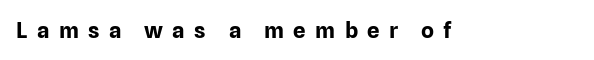
The image shows 22 px bold type, upright; set unusually wide letter spacing (+0.43 em), not underlined.
